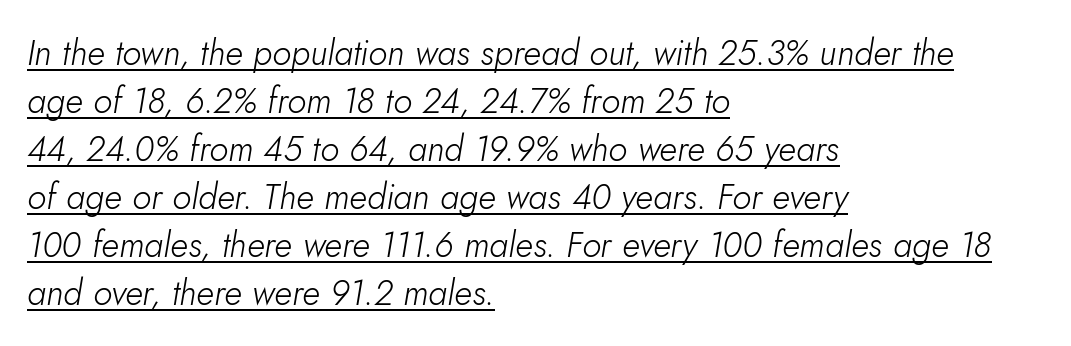
The letters advance in unequal steps, a hallmark of proportional type. The lines in this sample share a left origin and differ only in where they stop. Italic? Definitely — the glyphs are oblique. No letter is thick-stroked: the sample isn't bold.
